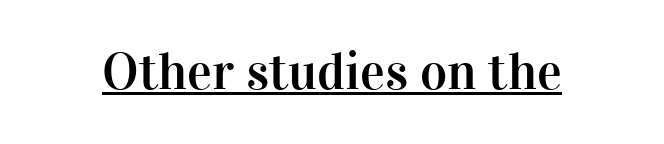
The type is set solid horizontally, with unmodified tracking. The typeface chosen for these lines features serifs. In designer terms, the underline attribute is active on this setting. You can tell it's not italic because the verticals are truly vertical. Proportional: the letters do not fall into vertical columns.
